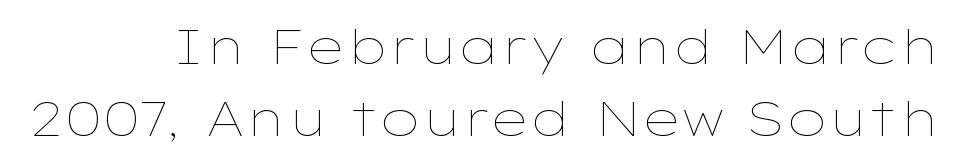
The image shows 48 px thin, wide type, upright; set normal line spacing (1.49x), normal letter spacing, not underlined; low stroke contrast and a medium x-height.
